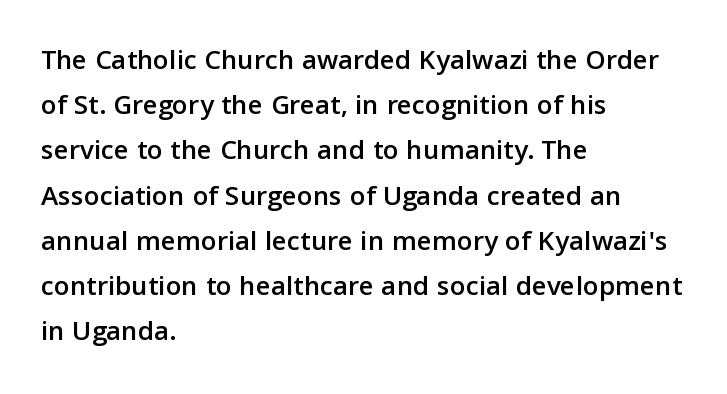
The specimen omits any rule beneath the text block's lines. Is the block centered? No — it sits flush against the left margin. Italic: no, the glyphs are upright roman. Spacing between characters is what you'd get straight out of the box.
